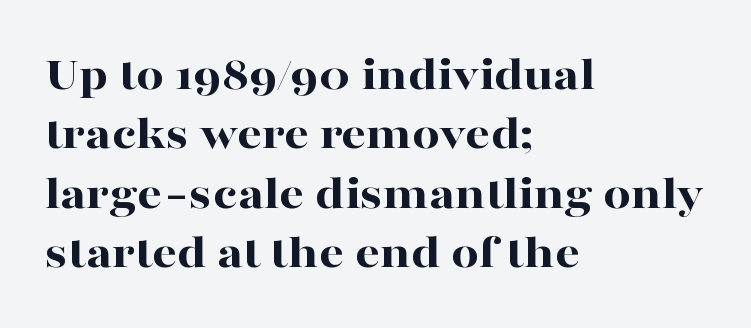
{"serif": "yes", "italic": "no", "bold": "yes", "weight": "bold", "width": "wide", "stroke_contrast": "high", "x_height": "medium", "monospaced": "no", "underline": "no", "align": "left", "line_spacing_ratio": 1.21, "letter_spacing": "normal", "letter_spacing_em": 0.0, "glyph_px": 49}
